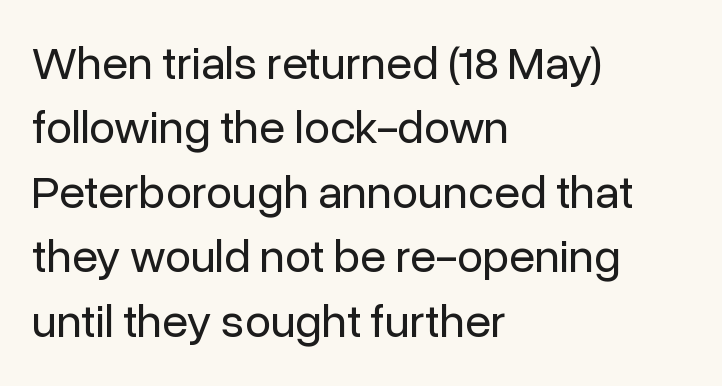
Q: Is the text bold? A: No.
Q: Is the text italic (slanted)? A: No, it is upright.
Q: Is the typeface a serif or a sans-serif typeface? A: Sans-serif.
Q: Is the text underlined? A: No.
Q: How is the paragraph aligned? A: Left-aligned.
Q: Is the spacing between letters normal or unusually wide? A: Normal.
Q: Is the spacing between lines tight, normal or loose? A: Normal.
Q: Width (condensed, normal, or wide)? A: Normal.
Q: Stroke contrast? A: Low.
Q: x-height? A: Medium.
Q: Monospaced? A: No.
